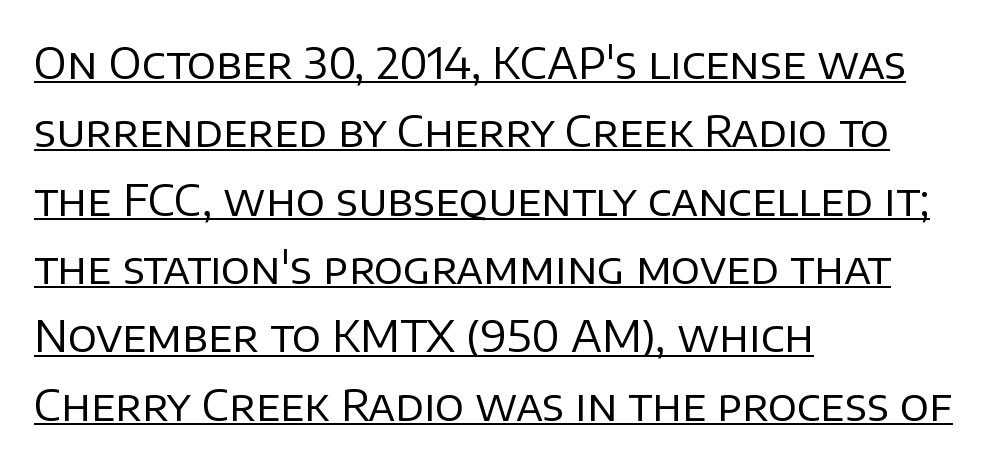
These lines are set flush left with a ragged right edge. The letters stand upright; this is a roman face. The letterforms sit shoulder to shoulder at normal distance. Quick note: underline on.
